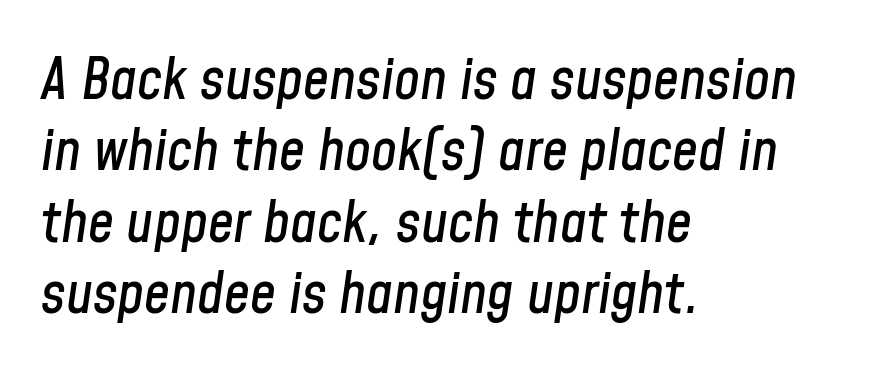
Q: Is the text italic (slanted)? A: Yes, it leans right by about 8 degrees.
Q: Is the text underlined? A: No.
Q: How is the paragraph aligned? A: Left-aligned.
Q: Is the spacing between letters normal or unusually wide? A: Normal.
Q: Width (condensed, normal, or wide)? A: Condensed.
Q: Stroke contrast? A: Low.
Q: x-height? A: Medium.
Q: Monospaced? A: No.
